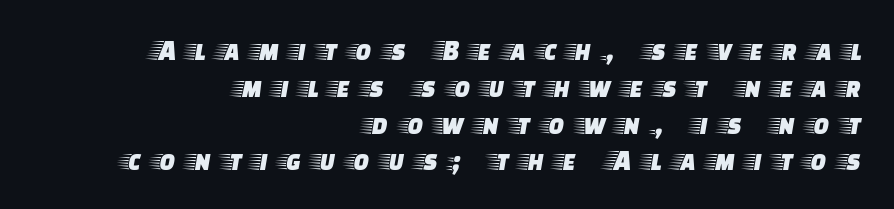
{"serif": "yes", "width": "wide", "stroke_contrast": "low", "x_height": "large", "monospaced": "no", "underline": "no", "align": "right", "line_spacing": "normal", "line_spacing_ratio": 1.27, "letter_spacing": "wide", "letter_spacing_em": 0.44, "glyph_px": 29}
